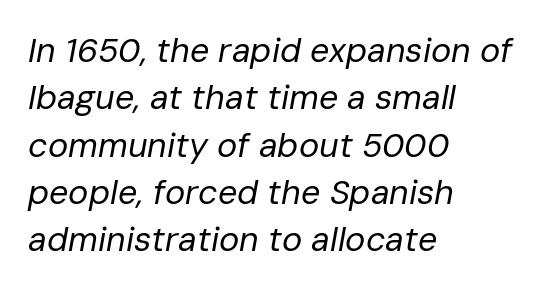
The image shows 34 px regular-weight type, italic (leaning right); set left-aligned, normal line spacing (1.39x), normal letter spacing, not underlined; low stroke contrast and a medium x-height.
